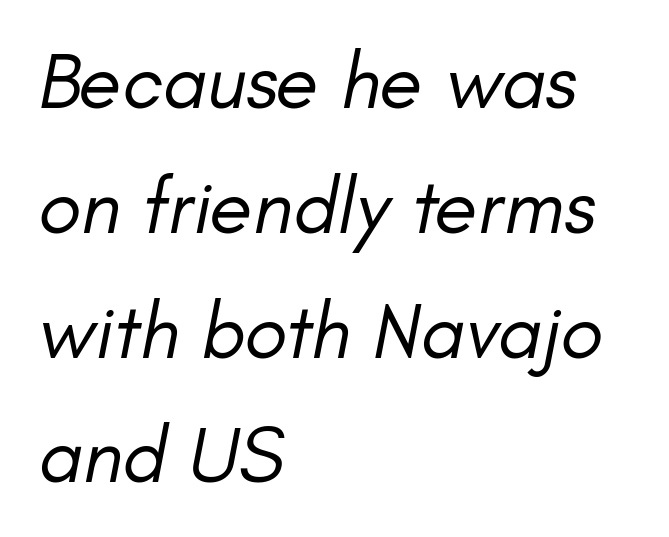
The image shows 79 px regular-weight type, italic (leaning right); set left-aligned, normal line spacing (1.58x), normal letter spacing, not underlined; low stroke contrast and a small x-height.
